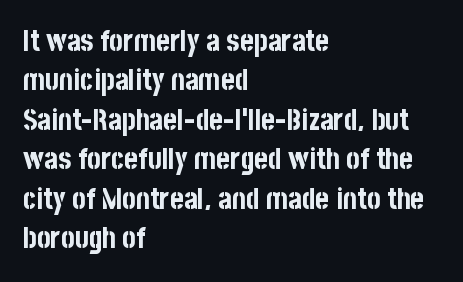
{"serif": "no", "italic": "no", "bold": "yes", "weight": "bold", "width": "condensed", "stroke_contrast": "low", "x_height": "large", "monospaced": "no", "underline": "no", "align": "left", "line_spacing": "normal", "line_spacing_ratio": 1.36, "letter_spacing": "normal", "letter_spacing_em": 0.0, "glyph_px": 29}
